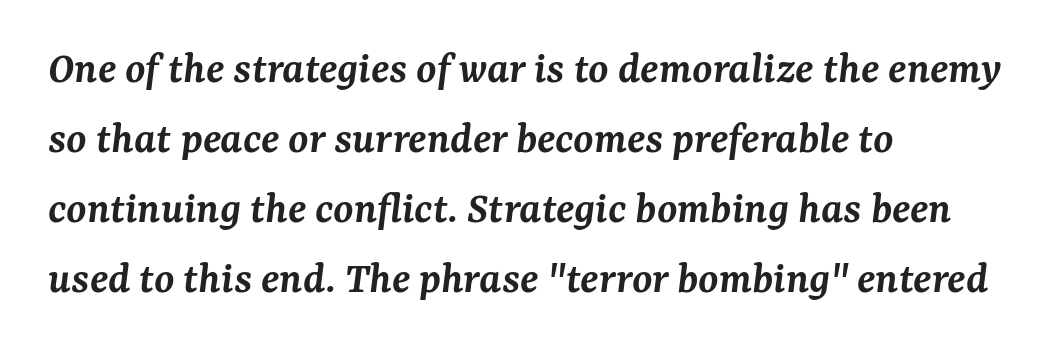
{"serif": "yes", "italic": "yes", "lean": "right", "slant_degrees": 7, "bold": "semi", "weight": "semibold", "width": "normal", "stroke_contrast": "medium", "x_height": "medium", "monospaced": "no", "underline": "no", "align": "left", "line_spacing": "normal", "line_spacing_ratio": 1.52, "letter_spacing": "normal", "letter_spacing_em": 0.0, "glyph_px": 46}
